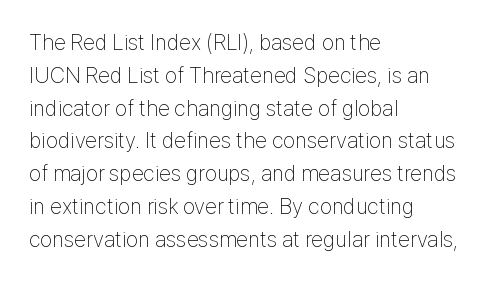
Descender tails drop into unmarked territory. Vertically, the passage feels balanced, rows spaced as you'd expect. The typesetter chose a ragged-right arrangement here. The typography opts for an upright posture over an oblique one. The rendering keeps characters at their native spacing. Stroke mass is kept to a normal reading level or below.
